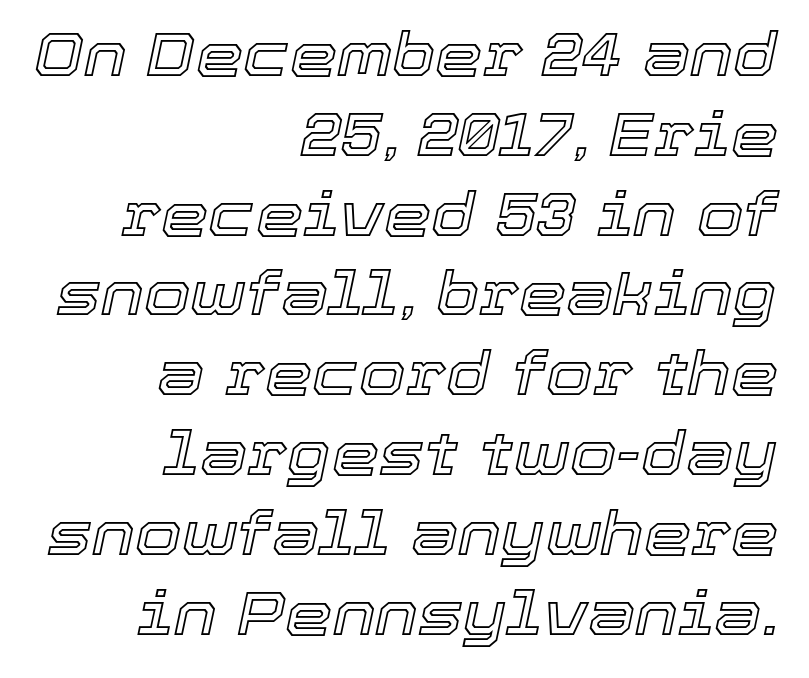
Glance below the letters and you will spot only blank space. Every character sits at an angle, as italics do. Interline gaps are of average width in this sample. This sample has the flowing, uneven cadence of proportional lettering. These lines stack with their right ends in a neat column.
